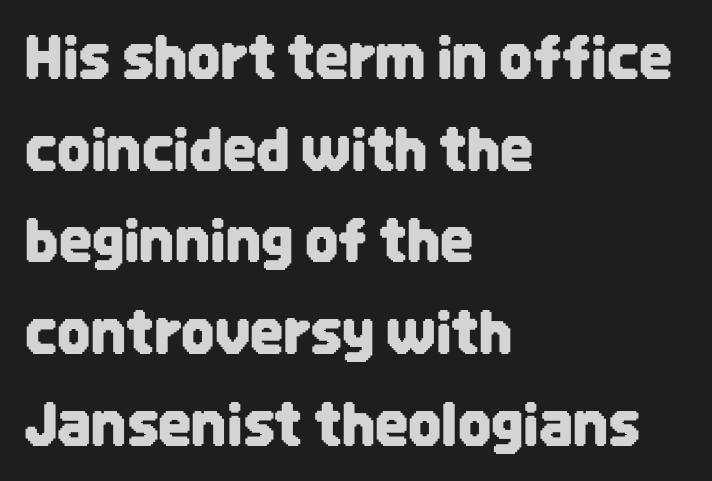
The image shows 58 px condensed sans-serif type, upright; set left-aligned, normal line spacing (1.58x), normal letter spacing, not underlined; low stroke contrast and a large x-height.
